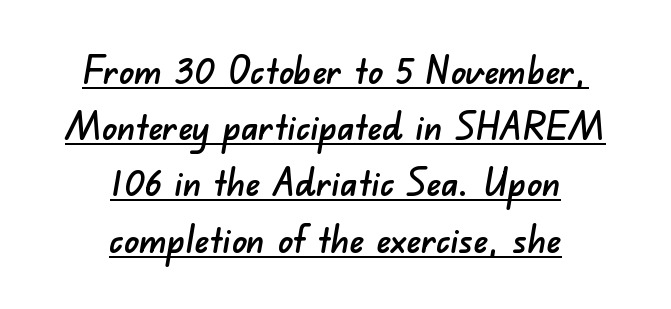
The image shows 37 px sans-serif type; set centered, normal line spacing (1.52x), normal letter spacing, underlined; low stroke contrast and a small x-height.
